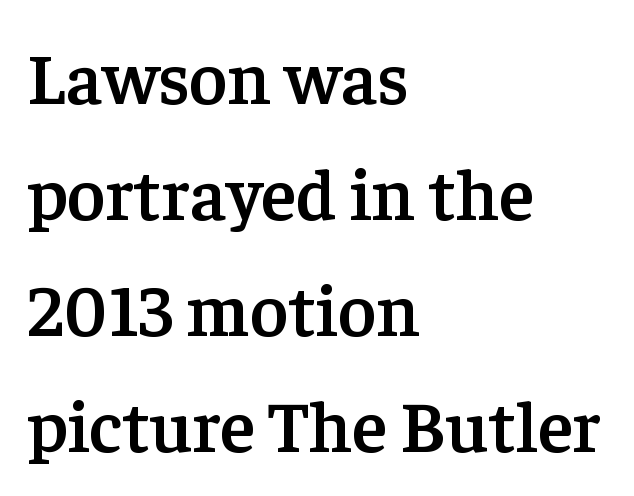
Q: Is the text bold? A: Semi-bold.
Q: Is the text italic (slanted)? A: No, it is upright.
Q: Is the typeface a serif or a sans-serif typeface? A: Serif.
Q: Is the text underlined? A: No.
Q: How is the paragraph aligned? A: Left-aligned.
Q: Is the spacing between letters normal or unusually wide? A: Normal.
Q: Is the spacing between lines tight, normal or loose? A: Normal.
Q: Width (condensed, normal, or wide)? A: Normal.
Q: Stroke contrast? A: Low.
Q: x-height? A: Medium.
Q: Monospaced? A: No.
